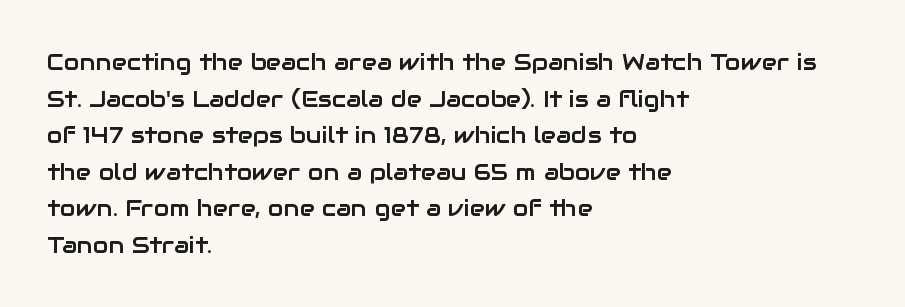
The image shows 23 px text type, upright; set left-aligned, normal line spacing (1.59x), normal letter spacing, not underlined.
